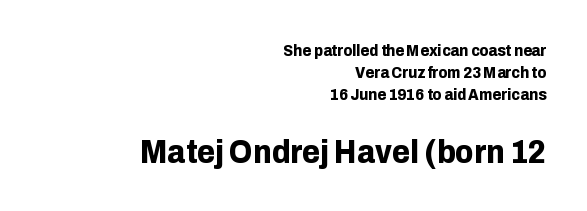
Vertically, the passage feels balanced, rows spaced as you'd expect. Each word holds together tightly as a unit, with standard inter-letter gaps. The passage shown is typed in a proportional face where columns would drift. How heavy is the stroke? Heavy — this is a bold. It's the straight-up-and-down kind of type. A clean baseline with only descenders dipping below it.
